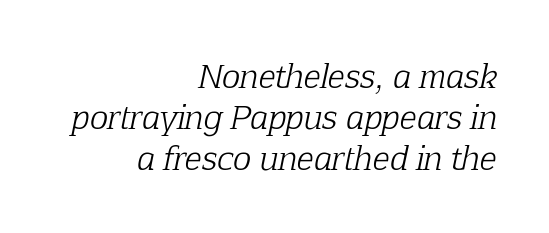
{"serif": "yes", "italic": "yes", "lean": "right", "slant_degrees": 12, "bold": "no", "weight": "light", "width": "normal", "stroke_contrast": "low", "x_height": "medium", "monospaced": "no", "underline": "no", "align": "right", "line_spacing": "normal", "line_spacing_ratio": 1.32, "letter_spacing": "normal", "letter_spacing_em": 0.0, "glyph_px": 31}
